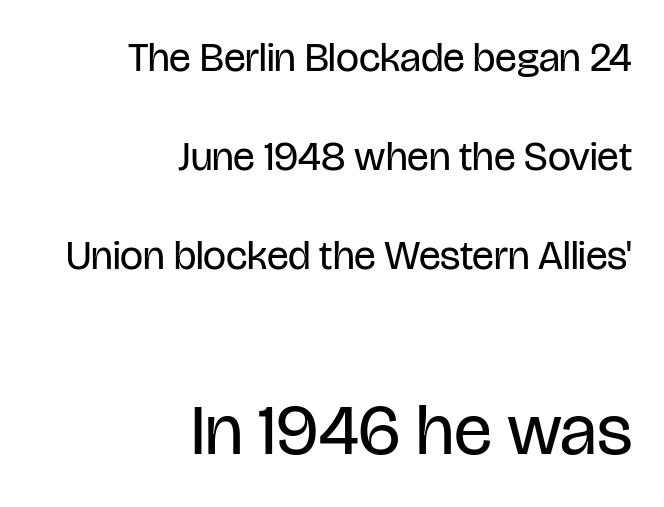
{"serif": "no", "italic": "no", "bold": "no", "weight": "regular", "width": "condensed", "stroke_contrast": "low", "x_height": "large", "monospaced": "no", "underline": "no", "align": "right", "line_spacing": "loose", "line_spacing_ratio": 2.42, "letter_spacing": "normal", "letter_spacing_em": 0.0, "larger_block": "second", "size_ratio": 1.76, "glyph_px": 72}
